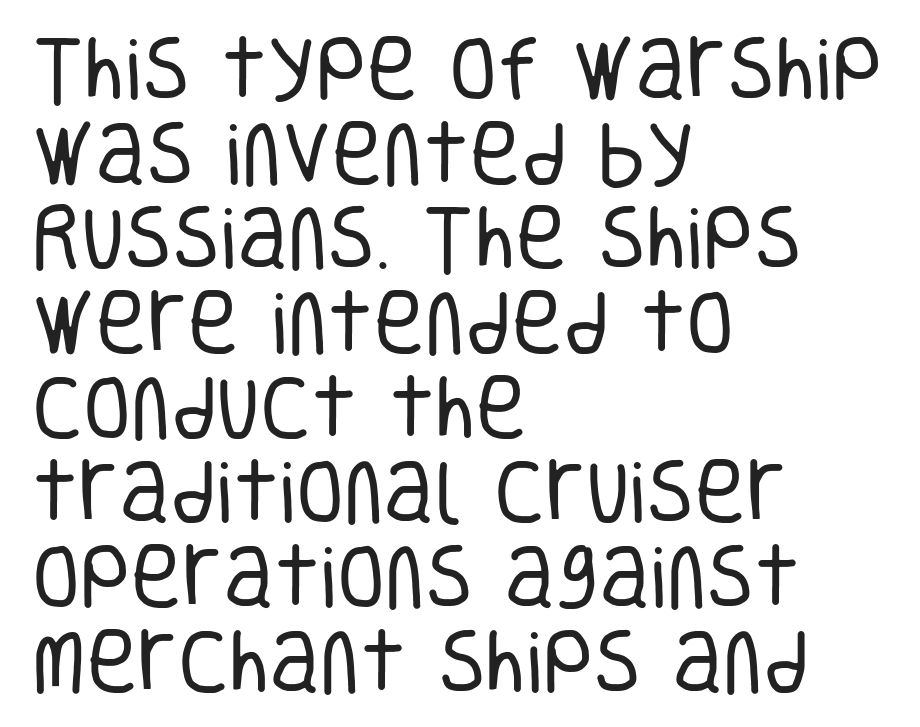
Q: Is the text bold? A: No.
Q: Is the text italic (slanted)? A: No, it is upright.
Q: Is the typeface a serif or a sans-serif typeface? A: Sans-serif.
Q: Is the text underlined? A: No.
Q: How is the paragraph aligned? A: Left-aligned.
Q: Is the spacing between letters normal or unusually wide? A: Normal.
Q: Width (condensed, normal, or wide)? A: Condensed.
Q: Stroke contrast? A: Low.
Q: x-height? A: Large.
Q: Monospaced? A: No.
